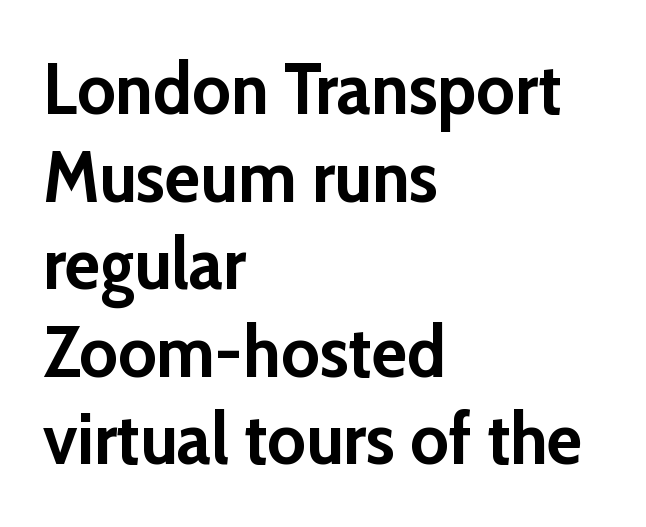
{"serif": "no", "italic": "no", "bold": "yes", "weight": "semibold", "width": "normal", "stroke_contrast": "low", "x_height": "medium", "monospaced": "no", "underline": "no", "align": "left", "line_spacing_ratio": 1.2, "letter_spacing": "normal", "letter_spacing_em": 0.0, "glyph_px": 73}
